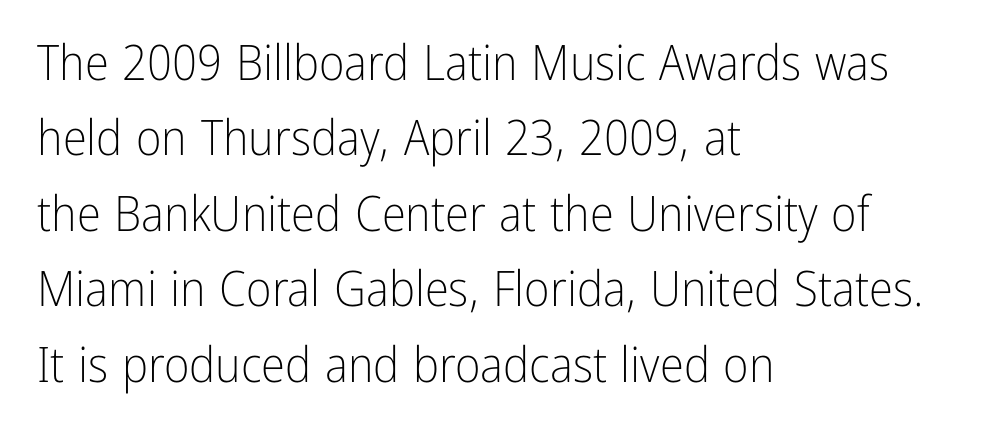
Typeset ragged right — the left edge is the straight one. No heavy texture on the line: the type isn't bold. The rendering uses natural spacing where letterforms have individual widths. Look at the bottom of the vertical strokes: they stop flat, with no serifs. Clear beneath every line of the passage. The rendering keeps characters at their native spacing.
